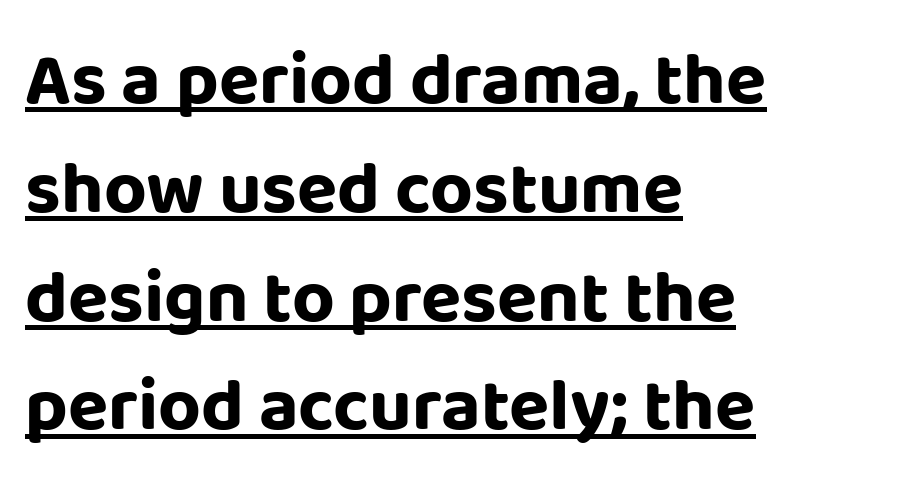
Q: Is the text bold? A: Yes.
Q: Is the text italic (slanted)? A: No, it is upright.
Q: Is the typeface a serif or a sans-serif typeface? A: Sans-serif.
Q: Is the text underlined? A: Yes.
Q: How is the paragraph aligned? A: Left-aligned.
Q: Is the spacing between letters normal or unusually wide? A: Normal.
Q: Is the spacing between lines tight, normal or loose? A: Normal.
Q: Width (condensed, normal, or wide)? A: Normal.
Q: Stroke contrast? A: Low.
Q: x-height? A: Large.
Q: Monospaced? A: No.
